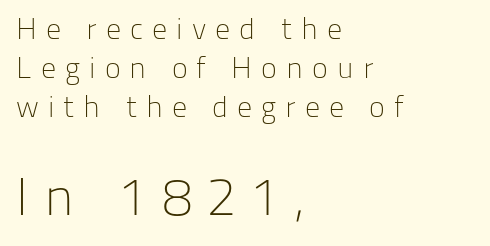
The image shows 53 px light sans-serif type, upright; set left-aligned, normal line spacing (1.3x), unusually wide letter spacing (+0.3 em), not underlined; the second (bottom) block is 1.77x larger; low stroke contrast and a medium x-height.
